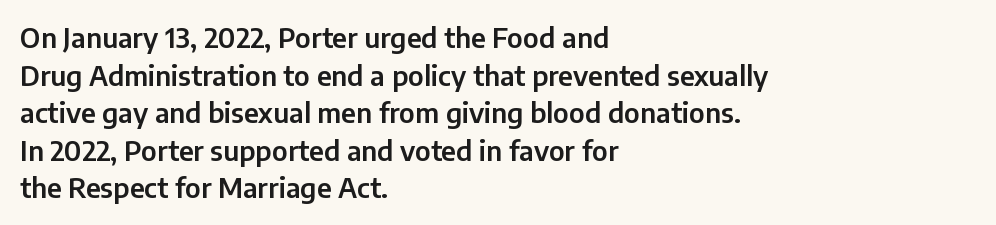
Plain, unruled lines of type. The lines in this sample share a left origin and differ only in where they stop. The specimen reads as upright at a glance. Letter spacing: default. If you measured baseline to baseline, you'd find a middling distance.
